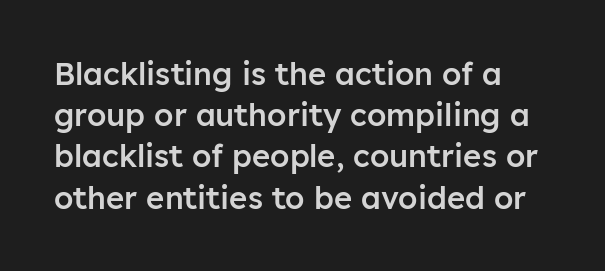
{"serif": "no", "italic": "no", "bold": "semi", "weight": "semibold", "width": "normal", "stroke_contrast": "low", "x_height": "medium", "monospaced": "no", "underline": "no", "line_spacing": "normal", "line_spacing_ratio": 1.33, "letter_spacing": "normal", "letter_spacing_em": 0.0, "glyph_px": 31}
